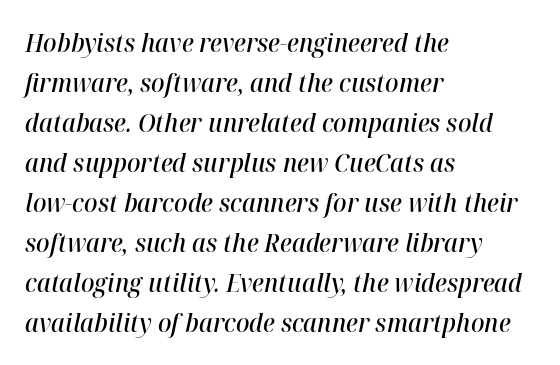
{"italic": "yes", "lean": "right", "slant_degrees": 12, "bold": "semi", "underline": "no", "align": "left", "line_spacing": "normal", "line_spacing_ratio": 1.6, "letter_spacing": "normal", "letter_spacing_em": 0.0, "glyph_px": 25}
